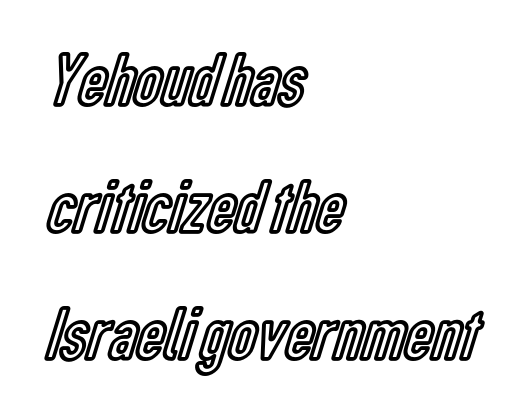
{"width": "condensed", "x_height": "medium", "monospaced": "no", "underline": "no", "align": "left", "line_spacing": "normal", "line_spacing_ratio": 1.65, "letter_spacing": "normal", "letter_spacing_em": 0.0, "glyph_px": 77}
